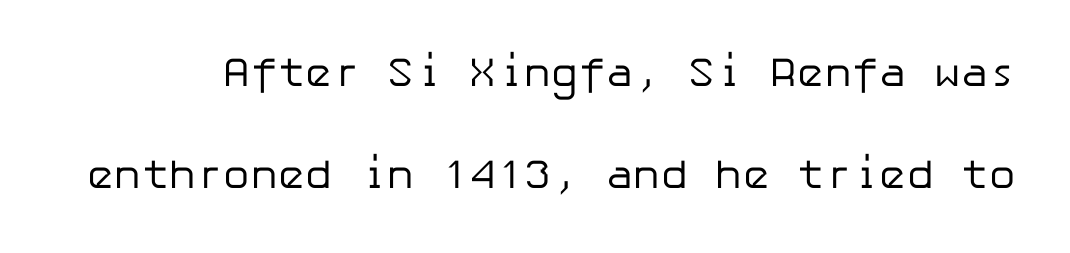
Summary of vertical rhythm: relaxed, with wide interline spacing. Check the space under the baseline: it is left empty. The font's upright variant was chosen for this text. Tracking value appears to be zero — textbook default spacing.
